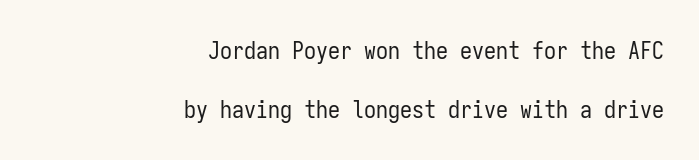
Q: Is the text bold? A: No.
Q: Is the text italic (slanted)? A: No, it is upright.
Q: Is the text underlined? A: No.
Q: How is the paragraph aligned? A: Right-aligned.
Q: Is the spacing between letters normal or unusually wide? A: Normal.
Q: Is the spacing between lines tight, normal or loose? A: Loose.
